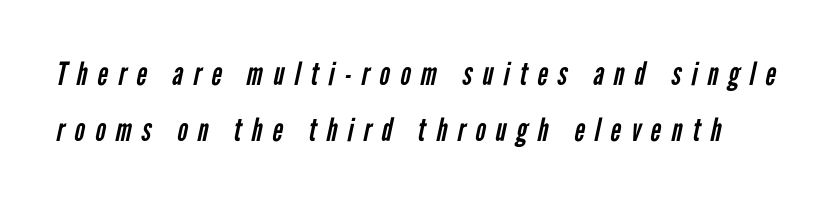
Q: Is the text bold? A: No.
Q: Is the typeface a serif or a sans-serif typeface? A: Sans-serif.
Q: Is the text underlined? A: No.
Q: Is the spacing between letters normal or unusually wide? A: Unusually wide.
Q: Width (condensed, normal, or wide)? A: Condensed.
Q: Stroke contrast? A: Low.
Q: x-height? A: Medium.
Q: Monospaced? A: No.
